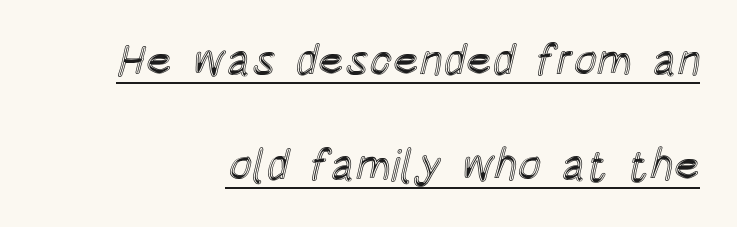
{"width": "condensed", "x_height": "large", "monospaced": "no", "underline": "yes", "align": "right", "line_spacing": "loose", "line_spacing_ratio": 2.39, "letter_spacing": "normal", "letter_spacing_em": 0.0, "glyph_px": 44}
